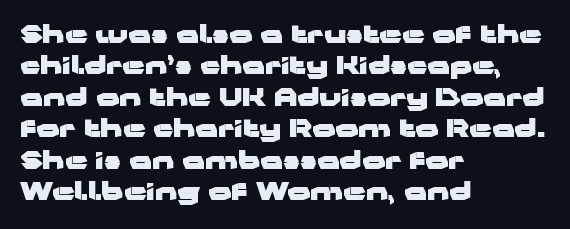
Horizontal alignment here is leftward, the default for most running prose. These lines were composed using upright roman letters. Quick note: underline off. Words appear dense and cohesive because spacing is normal. Honestly, the row spacing looks completely unremarkable. Heft: maximum for text — a bold.
